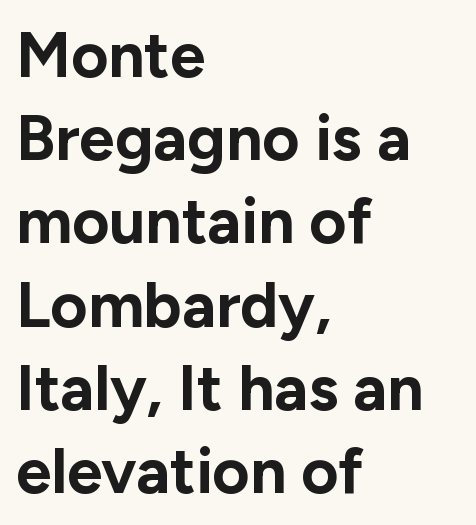
The line-height multiplier appears to be the usual default. This is heavy type, rendered in bold. The ragged edge is on the right, which tells us the setting is flush left. Descenders hang freely into open space. The letters advance in unequal steps, a hallmark of proportional type. Unlike a traditional serif, this face leaves its strokes unadorned.
